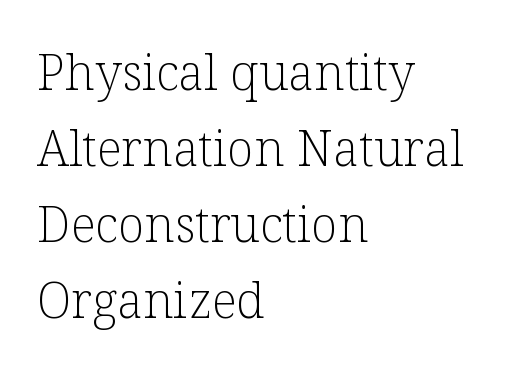
Q: Is the text bold? A: No.
Q: Is the text italic (slanted)? A: No, it is upright.
Q: Is the typeface a serif or a sans-serif typeface? A: Serif.
Q: Is the text underlined? A: No.
Q: How is the paragraph aligned? A: Left-aligned.
Q: Is the spacing between letters normal or unusually wide? A: Normal.
Q: Is the spacing between lines tight, normal or loose? A: Normal.
Q: Width (condensed, normal, or wide)? A: Normal.
Q: Stroke contrast? A: Low.
Q: x-height? A: Medium.
Q: Monospaced? A: No.
